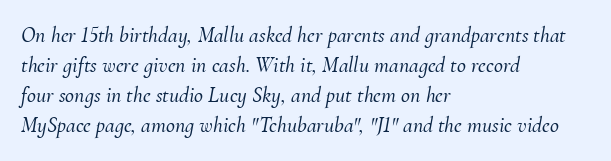
{"italic": "yes", "lean": "right", "slant_degrees": 10, "underline": "no", "align": "left", "line_spacing": "normal", "line_spacing_ratio": 1.37, "letter_spacing": "normal", "letter_spacing_em": 0.0, "glyph_px": 22}
